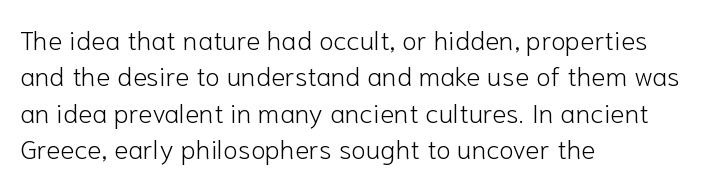
Upright lettering throughout. Reading down the column, the eye jumps a familiar distance to each next line. The typesetting does not lean heavy: it is not bold. Horizontal alignment here is leftward, the default for most running prose. The space directly below the letters is spotless. Glyph-to-glyph distance matches everyday printed text.
